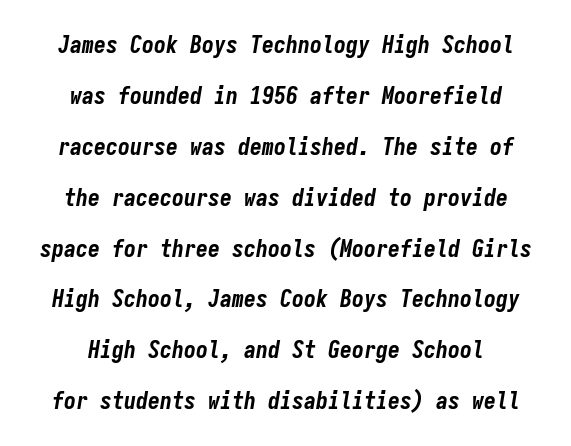
Q: Is the text bold? A: Yes.
Q: Is the text italic (slanted)? A: Yes, it leans right by about 9 degrees.
Q: Is the text underlined? A: No.
Q: How is the paragraph aligned? A: Centered.
Q: Is the spacing between letters normal or unusually wide? A: Normal.
Q: Is the spacing between lines tight, normal or loose? A: Loose.
